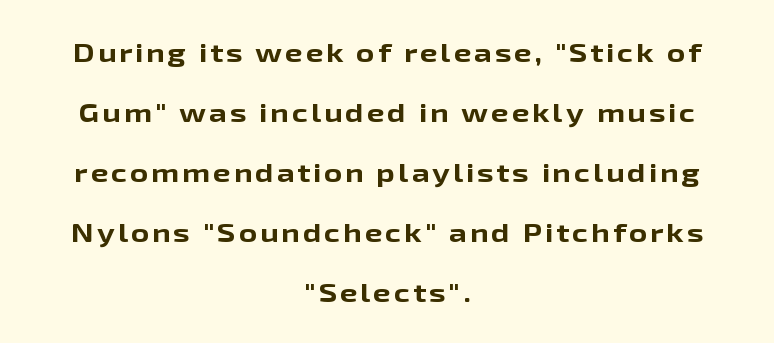
Q: Is the text bold? A: Yes.
Q: Is the text italic (slanted)? A: No, it is upright.
Q: Is the text underlined? A: No.
Q: How is the paragraph aligned? A: Centered.
Q: Is the spacing between lines tight, normal or loose? A: Loose.
